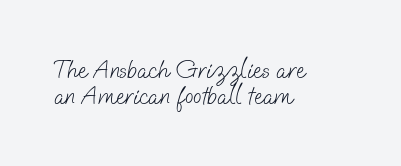
The image shows 25 px text type; set left-aligned, tight line spacing (1.03x), normal letter spacing, not underlined.
